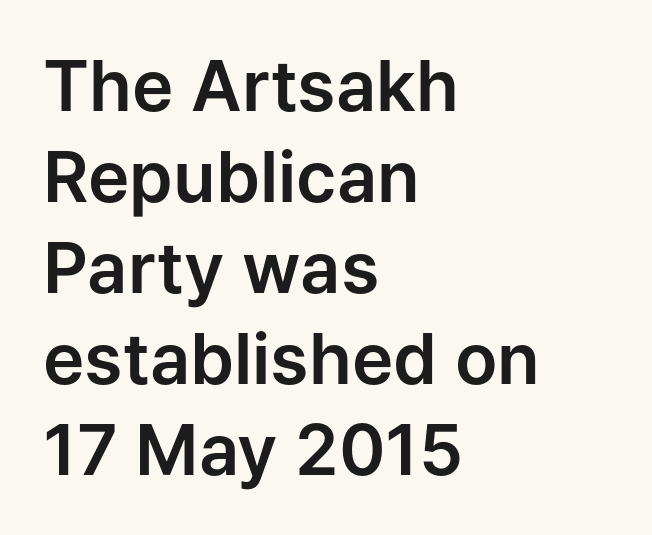
The letters sit at their default tracking, neither squeezed nor spread. Nobody drew a line under any word here. The characters display no serif detailing; their extremities are plain. This rendering uses left alignment, leaving the right contour irregular. Upright lettering throughout. Here the designer chose a conventional face with non-uniform glyph widths.
